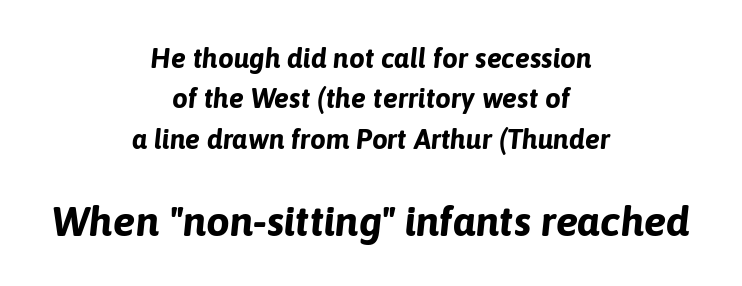
The image shows 42 px bold type, italic (leaning right); set centered, normal line spacing (1.44x), normal letter spacing, not underlined; the second (bottom) block is 1.5x larger; low stroke contrast and a medium x-height.
